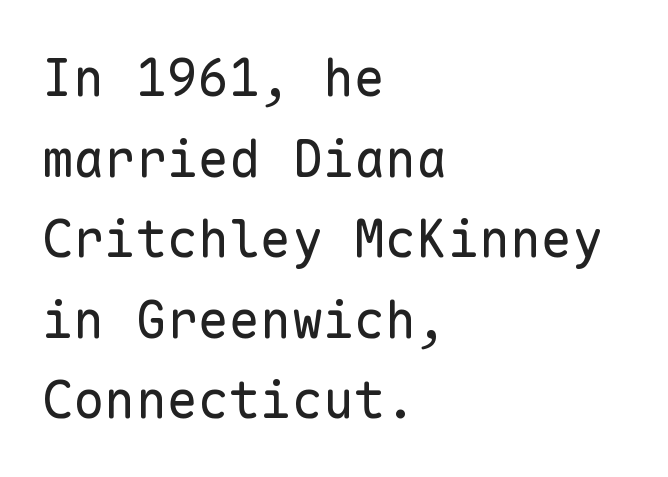
The image shows 52 px regular-weight sans-serif type, upright, monospaced; set left-aligned, normal line spacing (1.55x), normal letter spacing, not underlined; low stroke contrast and a medium x-height.
